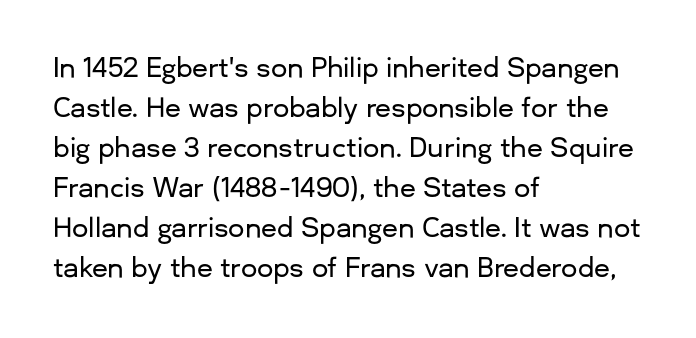
Q: Is the text italic (slanted)? A: No, it is upright.
Q: Is the text underlined? A: No.
Q: How is the paragraph aligned? A: Left-aligned.
Q: Is the spacing between letters normal or unusually wide? A: Normal.
Q: Is the spacing between lines tight, normal or loose? A: Normal.
